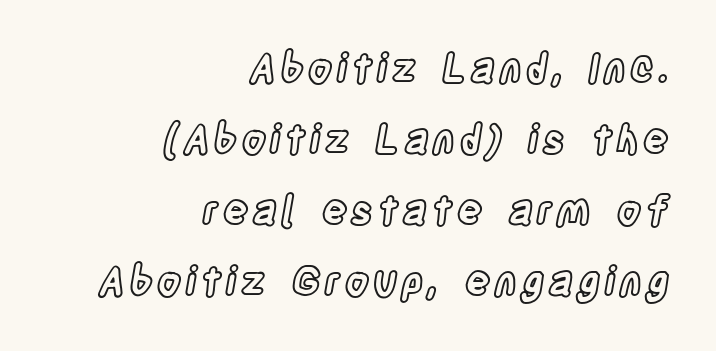
This rendering uses right alignment, leaving the left contour irregular. The rendering uses natural spacing where letterforms have individual widths. The passage shown is not underscored anywhere.
